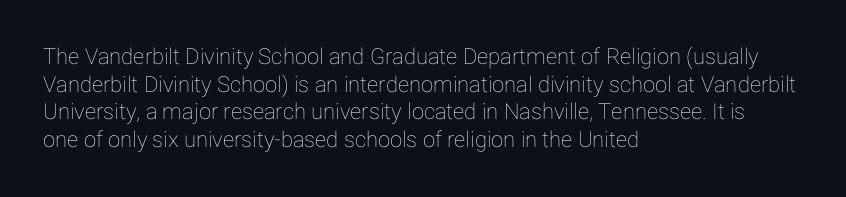
The image shows 22 px text type, upright; set left-aligned, normal line spacing (1.26x), normal letter spacing, not underlined.
